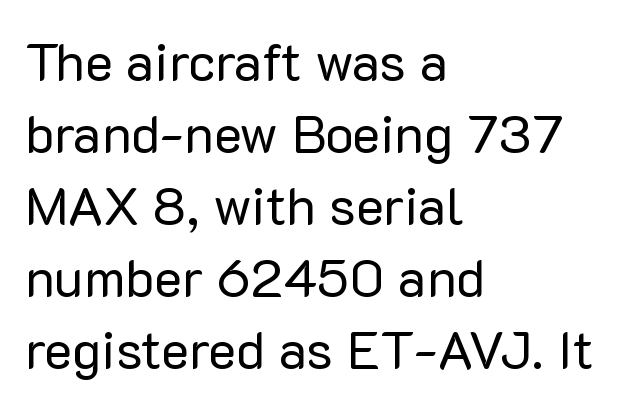
A roman cut, with each character standing at attention. Honestly, the letter spacing is just normal — you wouldn't notice it. Baseline-to-baseline distance is the conventional proportion of letter height. Unlike a traditional serif, this face leaves its strokes unadorned. Leftover space on each line is placed entirely after the last word. Here the designer chose a conventional face with non-uniform glyph widths.
